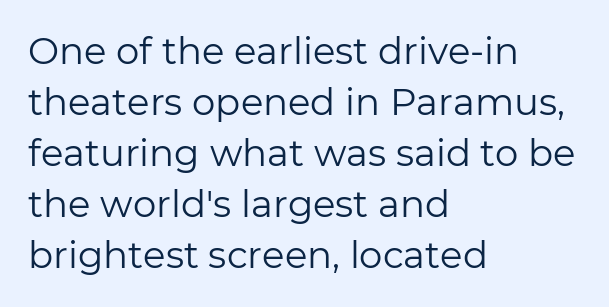
Characters follow at the spacing the type designer built in. Horizontal alignment here is leftward, the default for most running prose. The specimen reads as upright at a glance. Underlining? Definitely not there. Line spacing here is normal.
